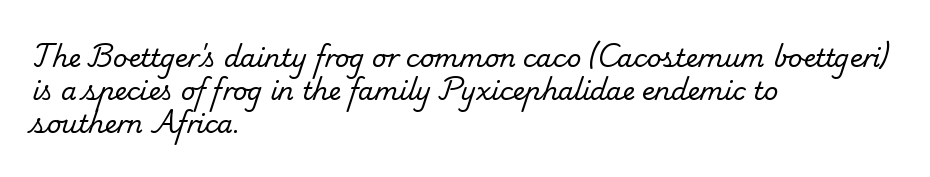
Quick note: underline off. This sample keeps an unexceptional amount of space between lines. Vertical stems look standard width or narrower in stroke. Letter spacing: default.
